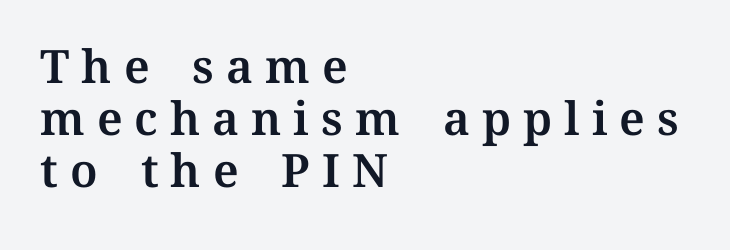
{"italic": "no", "width": "normal", "stroke_contrast": "medium", "x_height": "medium", "monospaced": "no", "underline": "no", "align": "left", "line_spacing": "tight", "line_spacing_ratio": 1.13, "letter_spacing": "wide", "letter_spacing_em": 0.26, "glyph_px": 46}
